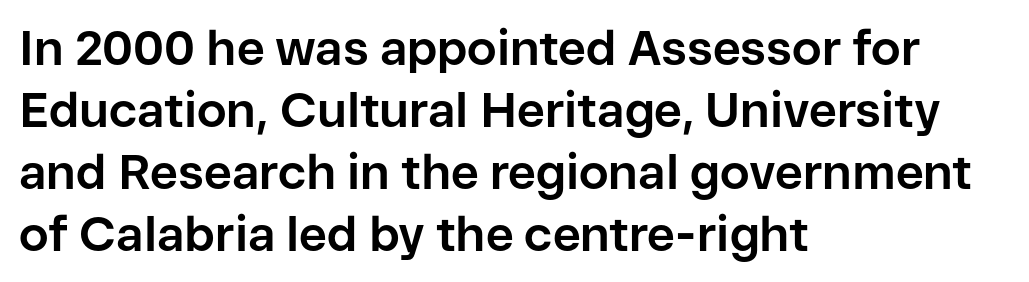
Q: Is the text bold? A: Yes.
Q: Is the text italic (slanted)? A: No, it is upright.
Q: Is the typeface a serif or a sans-serif typeface? A: Sans-serif.
Q: Is the text underlined? A: No.
Q: How is the paragraph aligned? A: Left-aligned.
Q: Is the spacing between letters normal or unusually wide? A: Normal.
Q: Is the spacing between lines tight, normal or loose? A: Normal.
Q: Width (condensed, normal, or wide)? A: Normal.
Q: Stroke contrast? A: Low.
Q: x-height? A: Medium.
Q: Monospaced? A: No.
